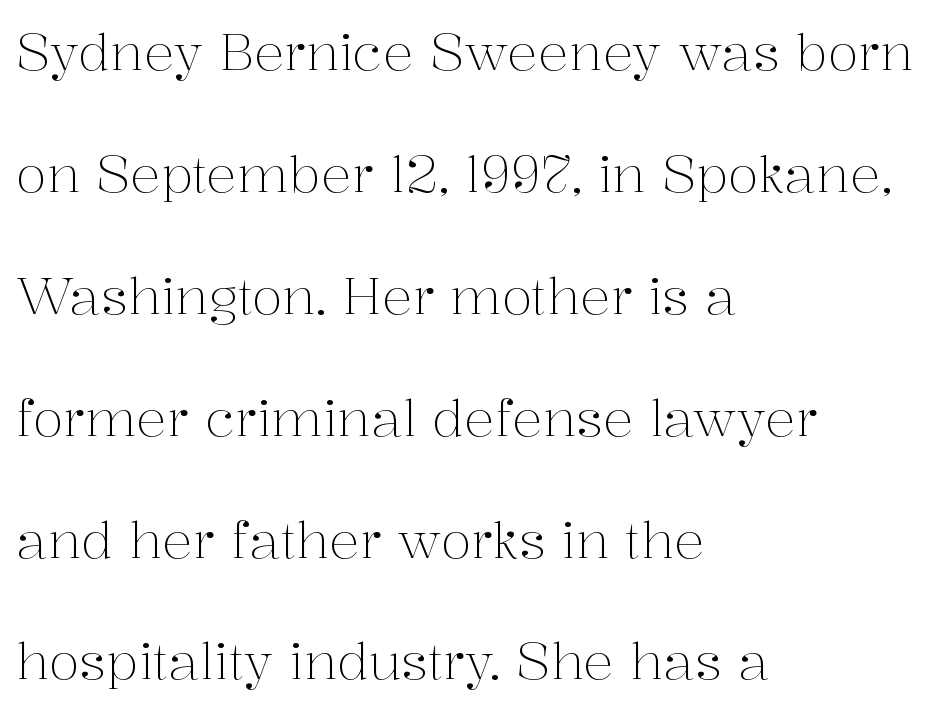
{"serif": "yes", "italic": "no", "bold": "no", "weight": "light", "width": "normal", "stroke_contrast": "medium", "x_height": "medium", "monospaced": "no", "underline": "no", "align": "left", "line_spacing": "loose", "line_spacing_ratio": 2.39, "letter_spacing": "normal", "letter_spacing_em": 0.0, "glyph_px": 51}
